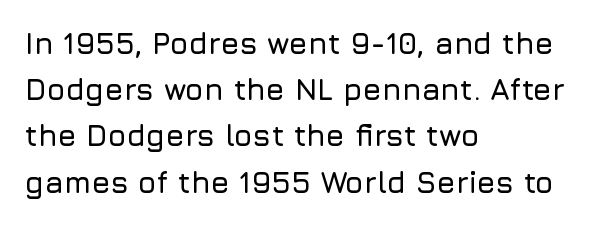
The image shows 30 px sans-serif type, upright; set left-aligned, normal line spacing (1.54x), normal letter spacing, not underlined; low stroke contrast and a medium x-height.
